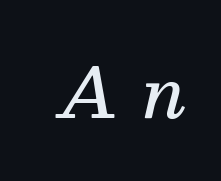
{"serif": "yes", "italic": "yes", "lean": "right", "slant_degrees": 13, "bold": "semi", "weight": "semibold", "width": "normal", "stroke_contrast": "medium", "x_height": "medium", "monospaced": "no", "underline": "no", "letter_spacing": "wide", "letter_spacing_em": 0.34, "glyph_px": 67}
